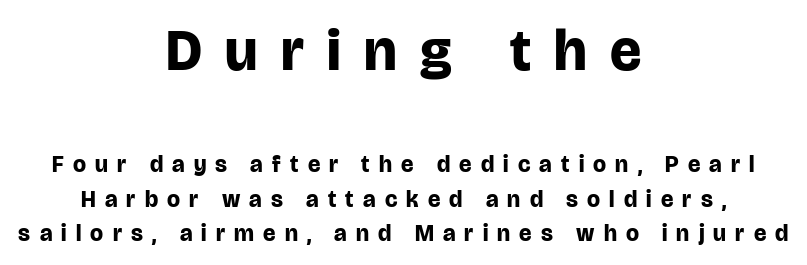
Q: Is the text bold? A: Yes.
Q: Is the text italic (slanted)? A: No, it is upright.
Q: Is the typeface a serif or a sans-serif typeface? A: Sans-serif.
Q: Is the text underlined? A: No.
Q: How is the paragraph aligned? A: Centered.
Q: Is the spacing between letters normal or unusually wide? A: Unusually wide.
Q: Is the spacing between lines tight, normal or loose? A: Normal.
Q: Which block of text is set in a larger size, the first (top) or the second (bottom)? A: The first (top) one.
Q: Width (condensed, normal, or wide)? A: Normal.
Q: Stroke contrast? A: Low.
Q: x-height? A: Large.
Q: Monospaced? A: No.
